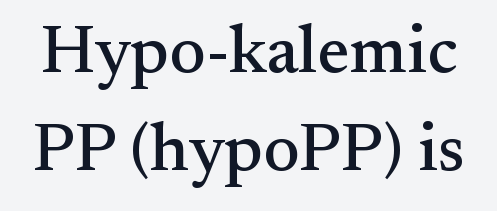
The passage shown stacks its lines at a standard gap. Descender tails drop into unmarked territory. The letters carry serifs — small finishing strokes at the ends of their stems. You could call the tracking neutral — neither tight nor loose. Posture: straight, roman, zero tilt. The letters advance in unequal steps, a hallmark of proportional type.
